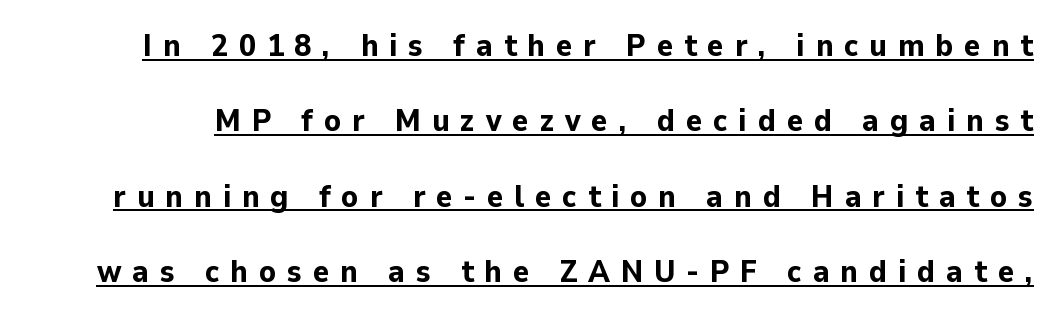
Students, note that the glyphs here are deliberately spaced far apart. Is there any slant? The stems are plumb. These lines carry a lot of weight — the face is fully bold. This sample trades compactness for vertical openness between lines. In designer terms, the underline attribute is active on this setting.
